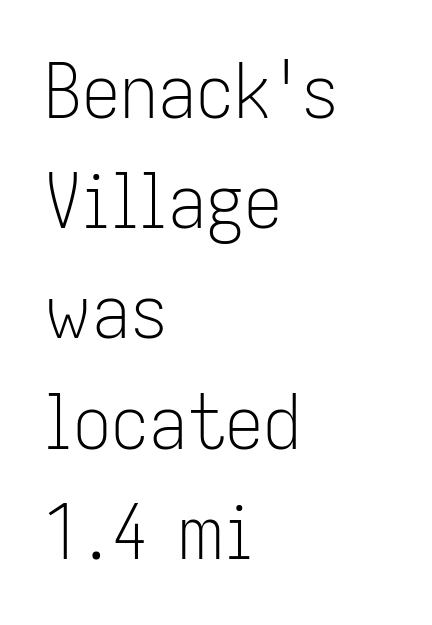
Look at the tracking — it's just the regular setting, nothing added. A sans-serif font was chosen for this passage. Summary of weight: not heavy and not bold. How would I describe the line gaps? Plain and ordinary. Bare-footed words on every line. Varying glyph widths throughout — classic text-font behaviour.
